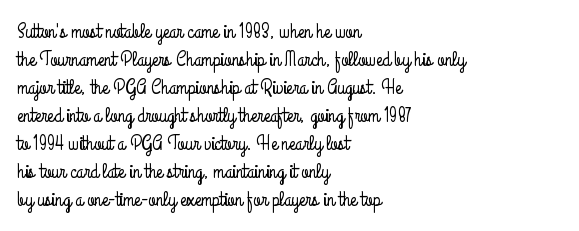
Q: Is the text underlined? A: No.
Q: How is the paragraph aligned? A: Left-aligned.
Q: Is the spacing between letters normal or unusually wide? A: Normal.
Q: Is the spacing between lines tight, normal or loose? A: Normal.
